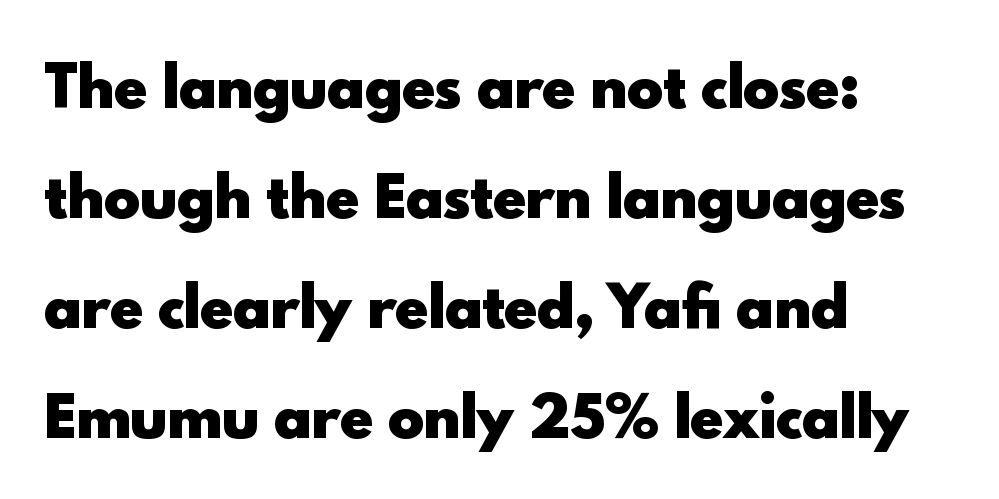
The string is rendered with underlining switched off. Caption: standard tracking, unaltered. Upright lettering throughout. Check where the strokes stop: nothing finishes them off — pure sans. Short and long lines alike share a common starting point at left. Successive baselines arrive slowly, with a big drop between each.
